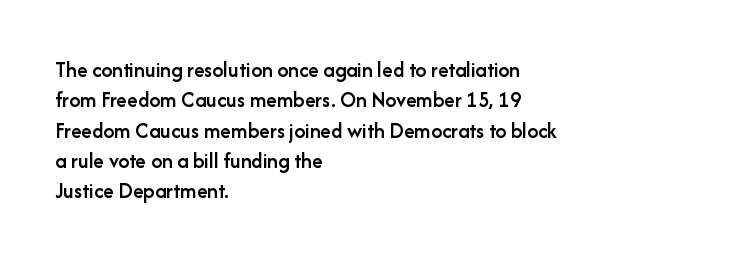
{"italic": "no", "bold": "semi", "underline": "no", "align": "left", "line_spacing": "normal", "line_spacing_ratio": 1.38, "letter_spacing": "normal", "letter_spacing_em": 0.0, "glyph_px": 22}
